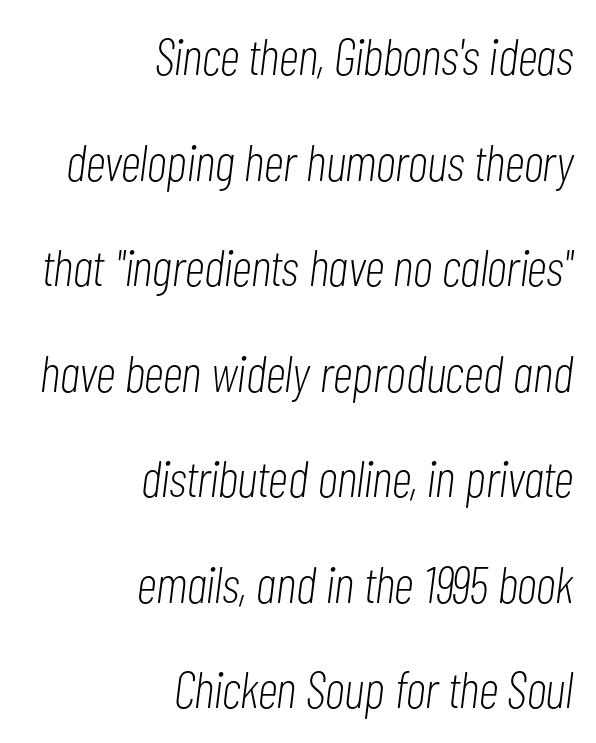
On a weight scale, this lands at 450 or below. Short and long lines alike share a common ending point at right. Tracking here is standard; glyphs follow each other at the usual distance. This sample trades compactness for vertical openness between lines. There's an unmistakable incline to the writing here. Descender tails drop into unmarked territory.
